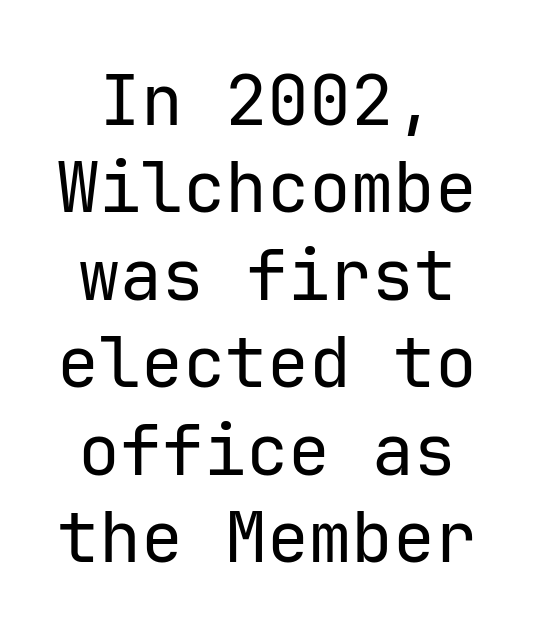
Style check: upright. Here the glyphs are tracked normally, forming tight word shapes. Heft: none added — not bold. The string is rendered with underlining switched off. The lines sit at an ordinary, default distance from one another.
